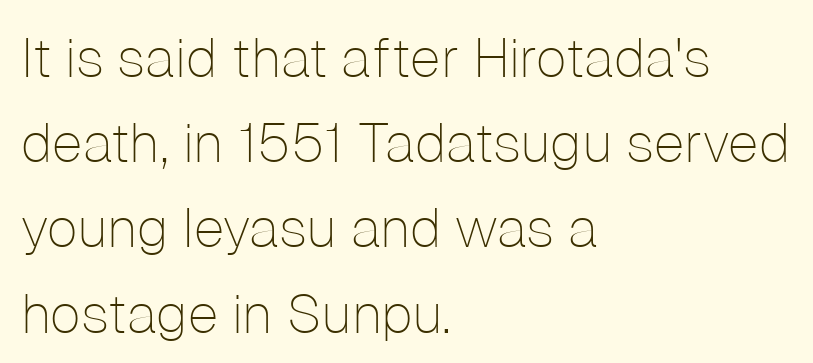
Any mark beneath the type? The region is blank. Tall strokes in this sample are plumb rather than angled. The paragraph has a hard left edge and a soft right edge. Typographically, this falls in the sans-serif category. This sample keeps an unexceptional amount of space between lines.
